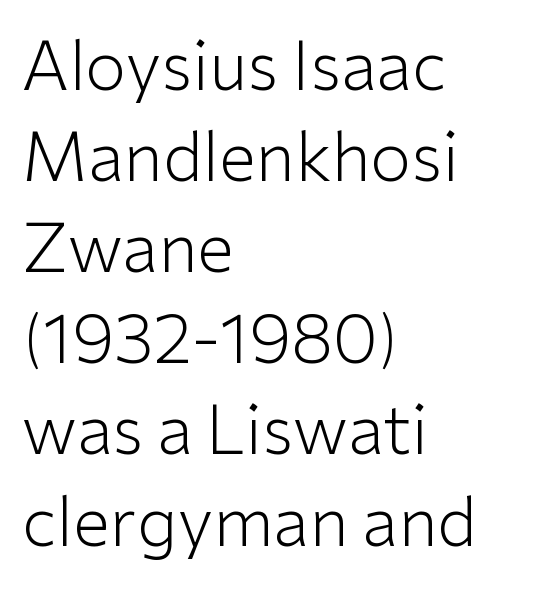
Serifs: no, the terminals of the letterforms are clean. Character widths vary here, with narrow letters taking less room than wide ones. The strokes are not fattened; the text isn't bold. The line texture is even and compact thanks to regular tracking. Horizontally, the lines are justified to the leading edge only.
